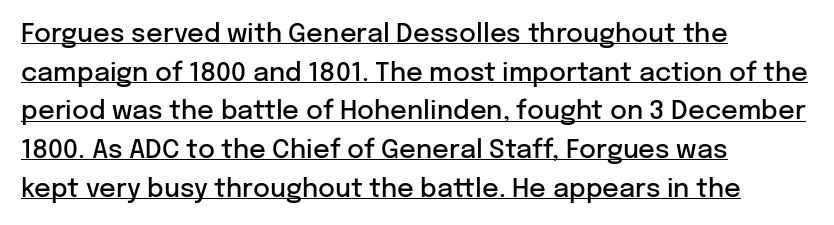
Q: Is the text bold? A: Semi-bold.
Q: Is the text italic (slanted)? A: No, it is upright.
Q: Is the text underlined? A: Yes.
Q: How is the paragraph aligned? A: Left-aligned.
Q: Is the spacing between letters normal or unusually wide? A: Normal.
Q: Is the spacing between lines tight, normal or loose? A: Normal.
